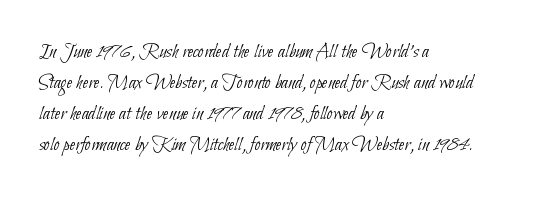
{"bold": "no", "underline": "no", "align": "left", "line_spacing": "normal", "line_spacing_ratio": 1.48, "letter_spacing": "normal", "letter_spacing_em": 0.0, "glyph_px": 21}
